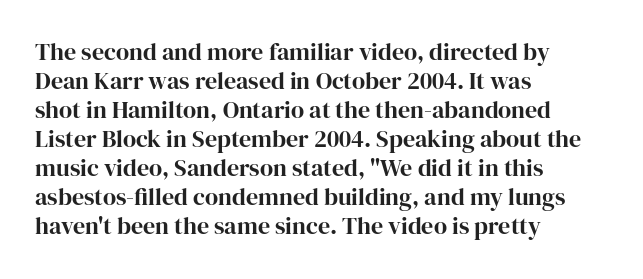
The image shows 24 px text type, upright; set left-aligned, line spacing 1.21x, normal letter spacing, not underlined.
